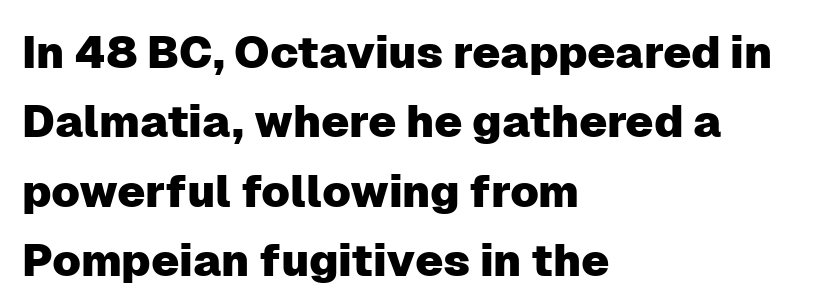
The image shows 45 px sans-serif type, upright; set left-aligned, normal line spacing (1.54x), normal letter spacing, not underlined; low stroke contrast and a medium x-height.
